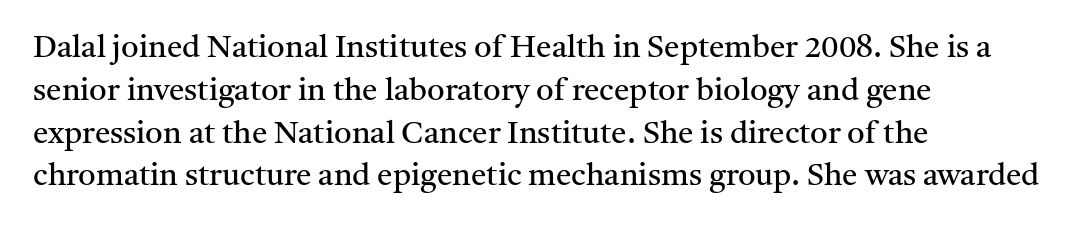
The image shows 31 px regular-weight serif type, upright; set left-aligned, normal line spacing (1.38x), normal letter spacing, not underlined; medium stroke contrast and a medium x-height.
